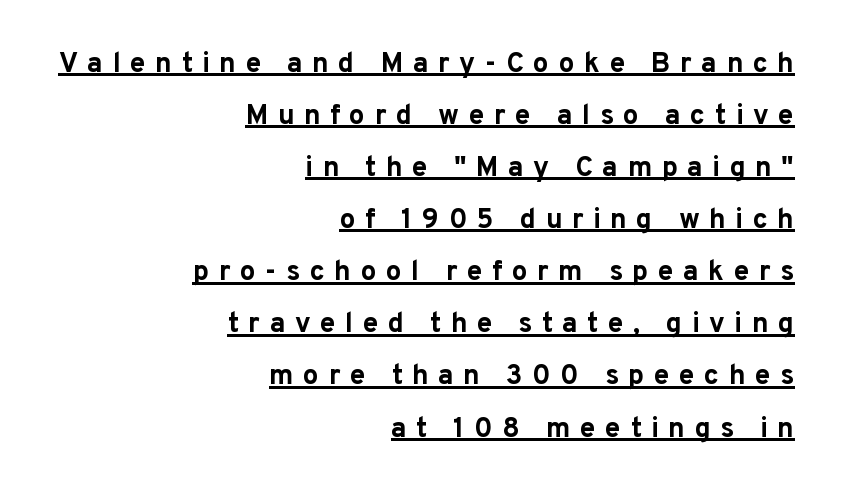
A dark, heavy texture on the line: the type is bold. This sample has the flowing, uneven cadence of proportional lettering. The glyphs in this specimen are sans serif. Does the copy run flush right? Yes — the right margin is perfectly even. Caption: lettering with a line underneath.
